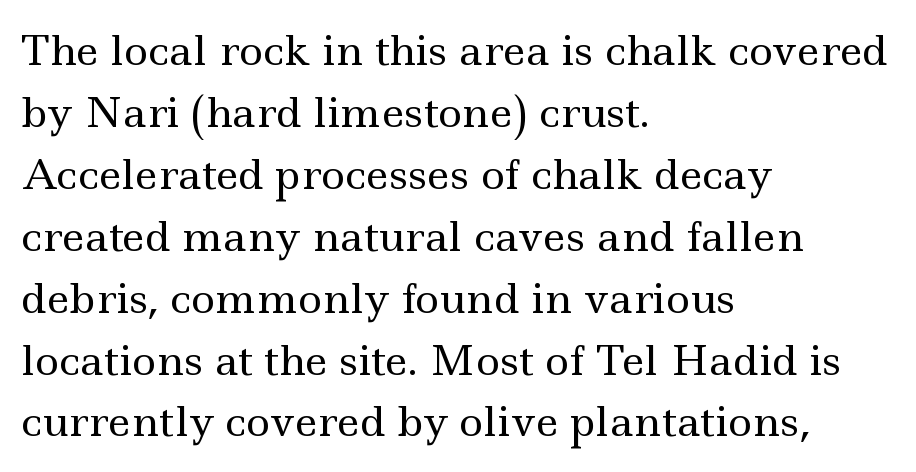
The image shows 41 px regular-weight, wide serif type, upright; set left-aligned, normal line spacing (1.51x), normal letter spacing, not underlined; a small x-height.
